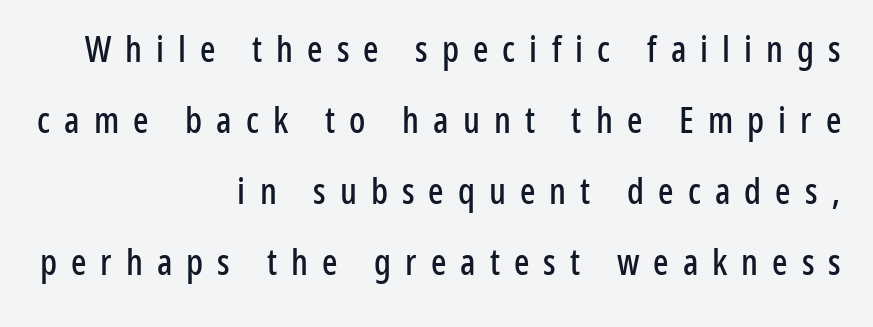
Q: Is the text italic (slanted)? A: No, it is upright.
Q: Is the typeface a serif or a sans-serif typeface? A: Sans-serif.
Q: Is the text underlined? A: No.
Q: How is the paragraph aligned? A: Right-aligned.
Q: Is the spacing between letters normal or unusually wide? A: Unusually wide.
Q: Is the spacing between lines tight, normal or loose? A: Loose.
Q: Width (condensed, normal, or wide)? A: Condensed.
Q: Stroke contrast? A: Low.
Q: x-height? A: Medium.
Q: Monospaced? A: No.
